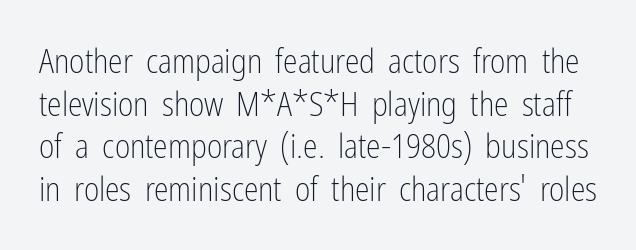
Q: Is the text bold? A: No.
Q: Is the text italic (slanted)? A: No, it is upright.
Q: Is the typeface a serif or a sans-serif typeface? A: Sans-serif.
Q: Is the text underlined? A: No.
Q: Is the spacing between letters normal or unusually wide? A: Normal.
Q: Is the spacing between lines tight, normal or loose? A: Normal.
Q: Width (condensed, normal, or wide)? A: Condensed.
Q: Stroke contrast? A: Low.
Q: x-height? A: Medium.
Q: Monospaced? A: No.
